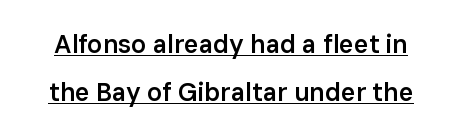
The image shows 25 px text type, upright; set loose line spacing (1.91x), normal letter spacing, underlined.
